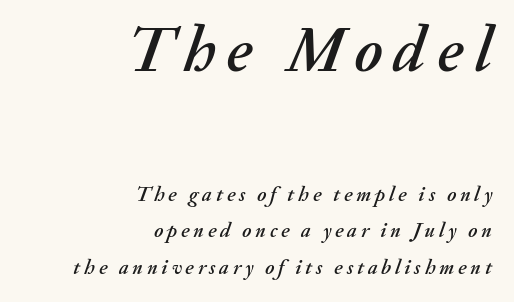
Q: Is the text italic (slanted)? A: Yes, it leans right by about 20 degrees.
Q: Is the text underlined? A: No.
Q: How is the paragraph aligned? A: Right-aligned.
Q: Which block of text is set in a larger size, the first (top) or the second (bottom)? A: The first (top) one.
Q: Width (condensed, normal, or wide)? A: Normal.
Q: Stroke contrast? A: Medium.
Q: x-height? A: Small.
Q: Monospaced? A: No.
